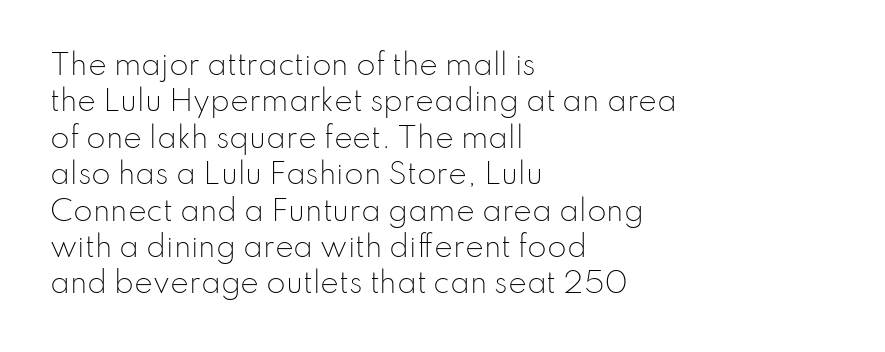
To sum up the face: it is a sans, with no serifs. Where is the straight margin? On the left. Stroke thickness stays within the range of a standard reading face or lighter. The vertical gap from one line to the next is medium.
